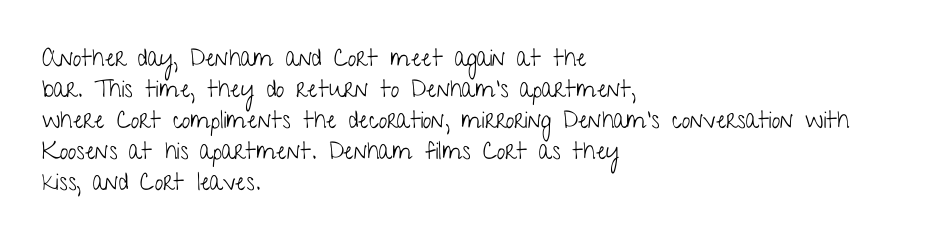
The image shows 24 px text type, upright; set left-aligned, normal line spacing (1.29x), normal letter spacing, not underlined.
